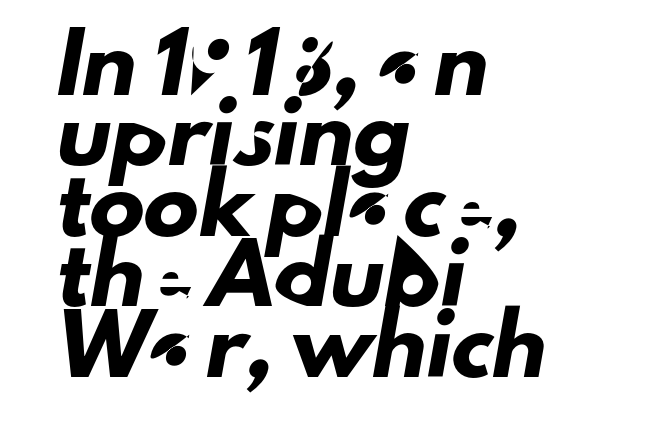
Q: Is the typeface a serif or a sans-serif typeface? A: Sans-serif.
Q: Is the text underlined? A: No.
Q: How is the paragraph aligned? A: Left-aligned.
Q: Is the spacing between letters normal or unusually wide? A: Normal.
Q: Is the spacing between lines tight, normal or loose? A: Normal.
Q: Width (condensed, normal, or wide)? A: Normal.
Q: Stroke contrast? A: Low.
Q: x-height? A: Small.
Q: Monospaced? A: No.
